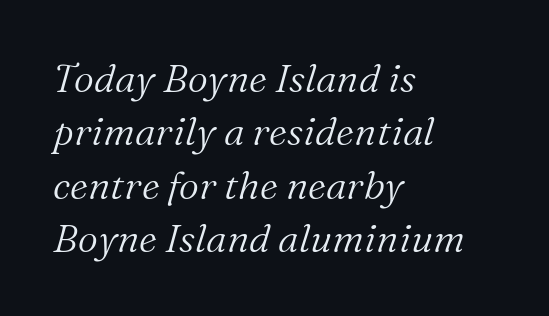
Just letters on the line, the space beneath them empty. Proportional: the letters do not fall into vertical columns. All the whitespace from short lines collects on the right. Does the type have serifs? Yes, each stem ends in a small foot. The gaps between neighbouring characters are ordinary and unremarkable. Normally led — the rows are evenly, conventionally spaced.
